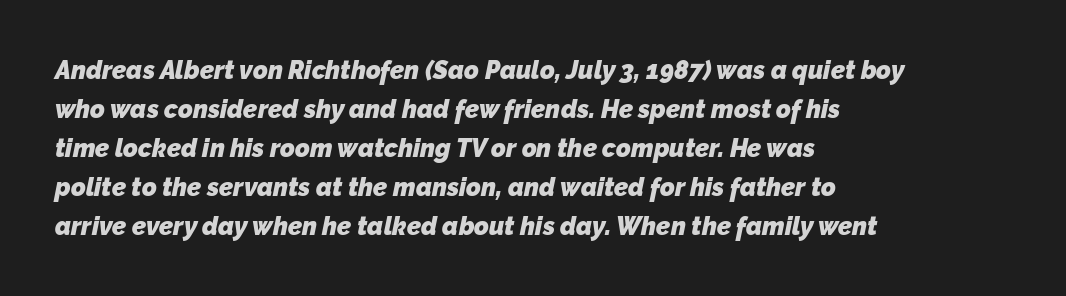
The image shows 25 px bold type; set left-aligned, normal line spacing (1.56x), normal letter spacing, not underlined.
